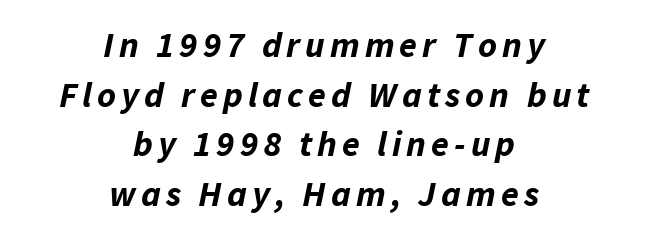
{"italic": "yes", "lean": "right", "slant_degrees": 11, "bold": "yes", "weight": "bold", "width": "normal", "stroke_contrast": "low", "x_height": "medium", "monospaced": "no", "underline": "no", "align": "center", "line_spacing": "normal", "line_spacing_ratio": 1.38, "glyph_px": 36}
